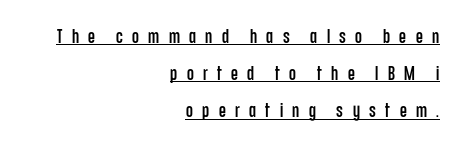
Q: Is the text italic (slanted)? A: No, it is upright.
Q: Is the text underlined? A: Yes.
Q: How is the paragraph aligned? A: Right-aligned.
Q: Is the spacing between letters normal or unusually wide? A: Unusually wide.
